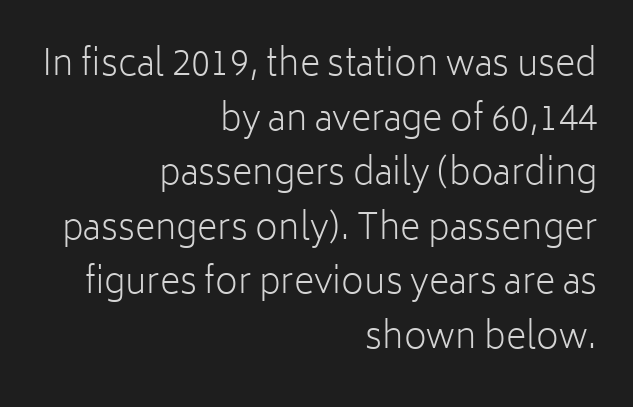
The image shows 35 px light sans-serif type, upright; set right-aligned, normal line spacing (1.56x), normal letter spacing, not underlined; low stroke contrast and a medium x-height.
